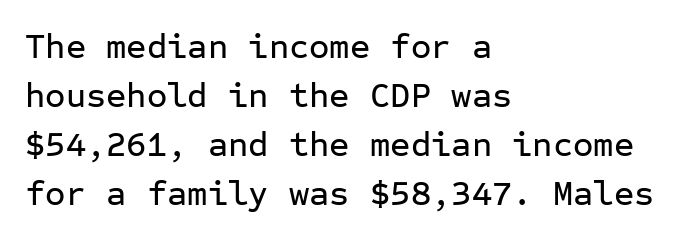
{"serif": "no", "italic": "no", "width": "normal", "stroke_contrast": "low", "x_height": "medium", "monospaced": "yes", "underline": "no", "align": "left", "line_spacing": "normal", "line_spacing_ratio": 1.4, "letter_spacing": "normal", "letter_spacing_em": 0.0, "glyph_px": 35}
